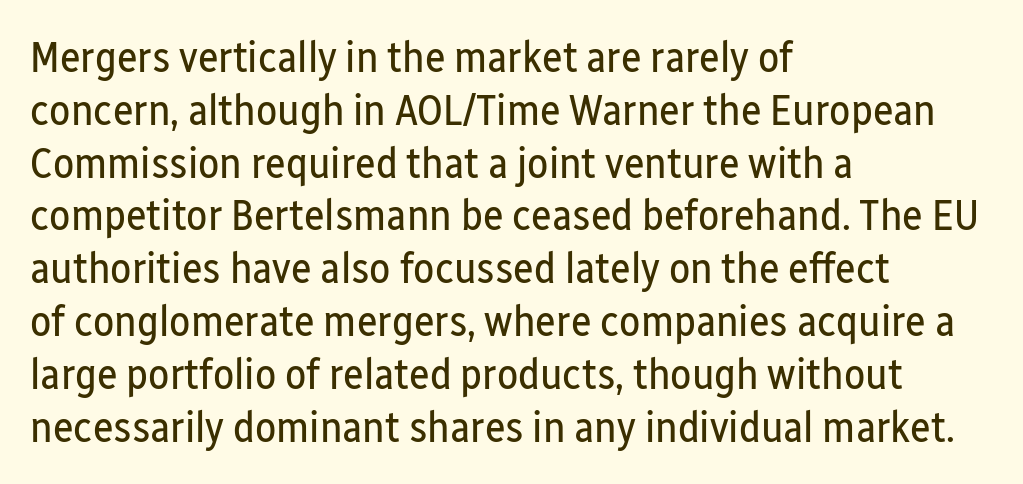
Each letter keeps its own natural width here, so spacing adapts to shape. Is this a sans? Yes — the strokes have no serifs. Unmarked baselines from the first word to the last. A student would call this left alignment; a typographer would say flush left, rag right. Every character sits straight up, as roman type does.
